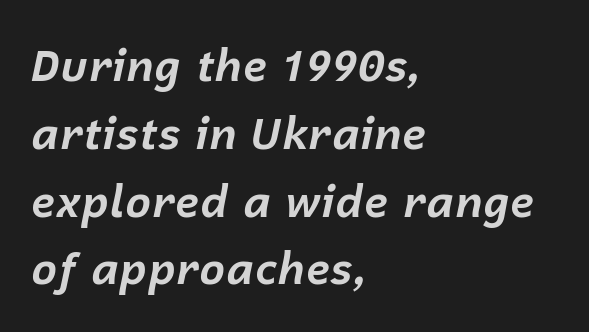
The image shows 44 px bold type, italic (leaning right); set left-aligned, normal line spacing (1.54x), normal letter spacing, not underlined; low stroke contrast and a medium x-height.
